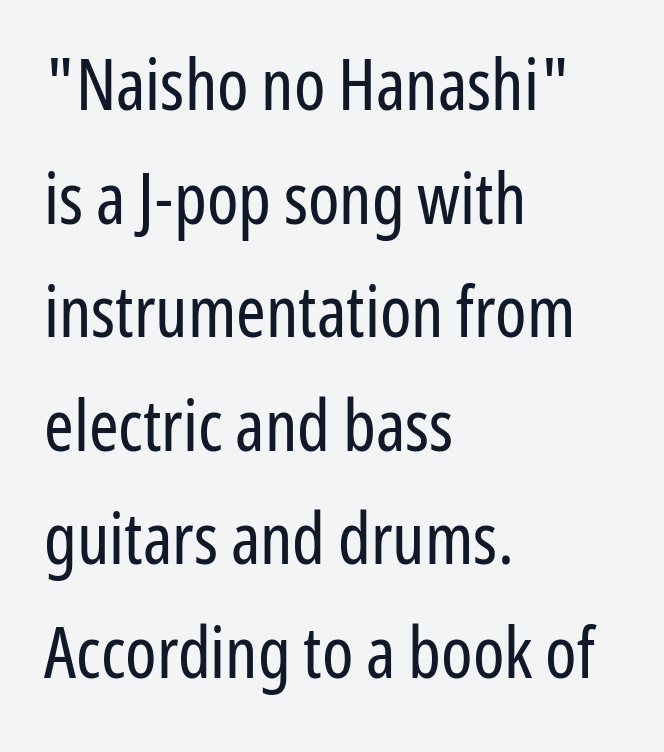
Q: Is the text bold? A: No.
Q: Is the text italic (slanted)? A: No, it is upright.
Q: Is the typeface a serif or a sans-serif typeface? A: Sans-serif.
Q: Is the text underlined? A: No.
Q: How is the paragraph aligned? A: Left-aligned.
Q: Is the spacing between letters normal or unusually wide? A: Normal.
Q: Is the spacing between lines tight, normal or loose? A: Normal.
Q: Width (condensed, normal, or wide)? A: Condensed.
Q: Stroke contrast? A: Low.
Q: x-height? A: Medium.
Q: Monospaced? A: No.
